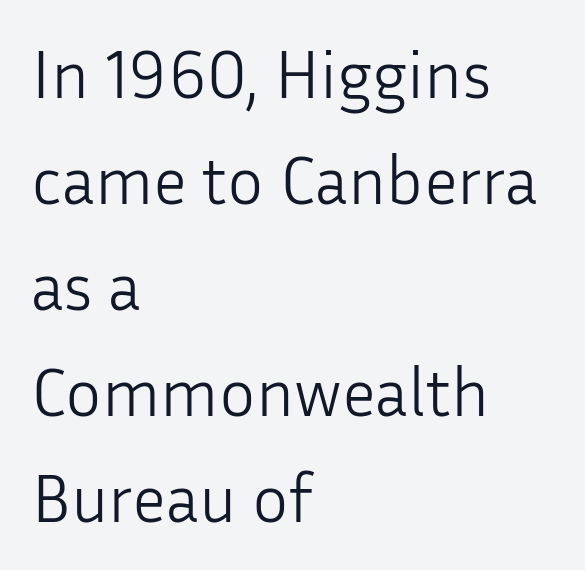
Q: Is the text bold? A: No.
Q: Is the text italic (slanted)? A: No, it is upright.
Q: Is the typeface a serif or a sans-serif typeface? A: Sans-serif.
Q: Is the text underlined? A: No.
Q: How is the paragraph aligned? A: Left-aligned.
Q: Is the spacing between letters normal or unusually wide? A: Normal.
Q: Is the spacing between lines tight, normal or loose? A: Normal.
Q: Width (condensed, normal, or wide)? A: Normal.
Q: Stroke contrast? A: Low.
Q: x-height? A: Medium.
Q: Monospaced? A: No.
